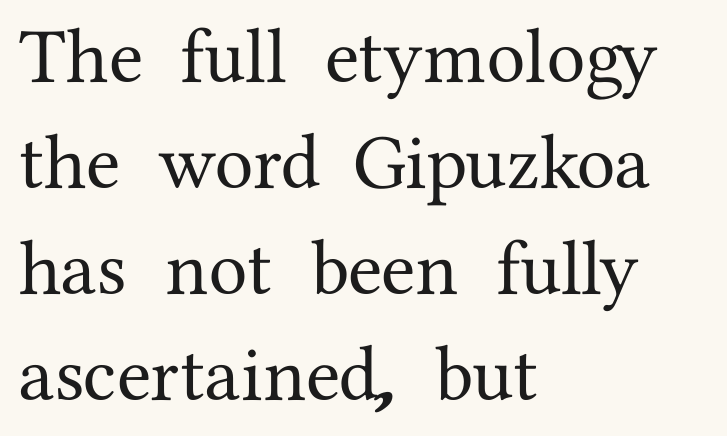
The image shows 78 px serif type, upright; set left-aligned, normal line spacing (1.36x), normal letter spacing, not underlined; medium stroke contrast and a medium x-height.
